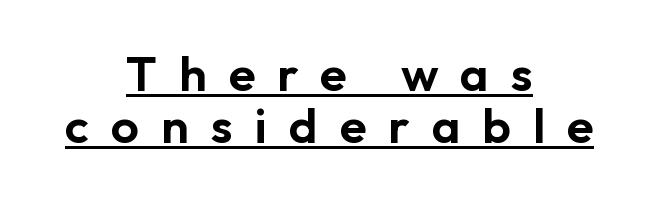
These lines huddle together more closely than default settings would place them. Casual observation: everything's sitting right in the middle. A typographer would call this underscored text. Character widths vary here, with narrow letters taking less room than wide ones. Letter spacing: wide. I'd call this a sans setting — the letters go barefoot.
